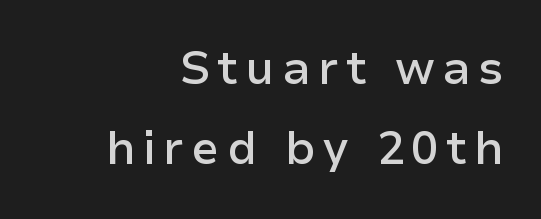
Q: Is the text bold? A: Semi-bold.
Q: Is the text italic (slanted)? A: No, it is upright.
Q: Is the typeface a serif or a sans-serif typeface? A: Sans-serif.
Q: Is the text underlined? A: No.
Q: Width (condensed, normal, or wide)? A: Normal.
Q: Stroke contrast? A: Low.
Q: x-height? A: Medium.
Q: Monospaced? A: No.
